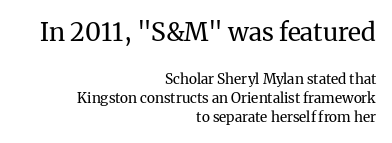
The image shows 25 px text type, upright; set right-aligned, normal line spacing (1.36x), normal letter spacing, not underlined; the first (top) block is 1.79x larger.
